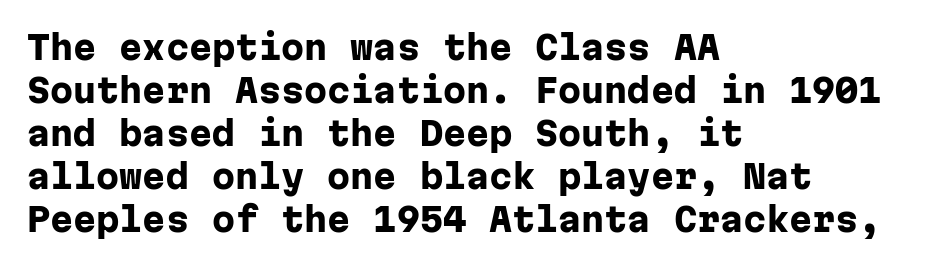
Beneath every word, the page is bare. Here the designer chose a console-style face with uniform glyph widths. This rendering leaves character spacing at its baseline value. The compositor pushed each line to the left boundary. The lettering holds an erect, upright posture throughout.
